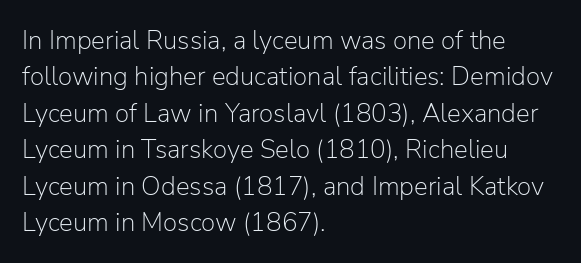
{"italic": "no", "bold": "no", "underline": "no", "align": "left", "line_spacing": "normal", "line_spacing_ratio": 1.4, "letter_spacing": "normal", "letter_spacing_em": 0.0, "glyph_px": 26}
